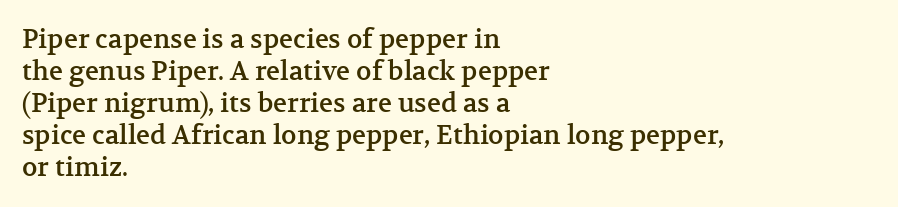
Standard letterfit; no display-style spreading of the glyphs. The string is rendered with underlining switched off. Compared with a centered layout, this one pins lines to the left instead. Vertical strokes here are truly vertical.
